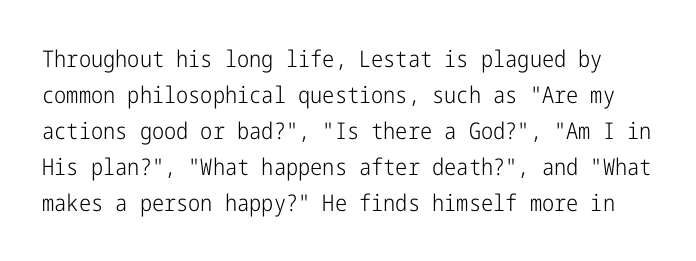
{"italic": "no", "bold": "no", "underline": "no", "line_spacing": "normal", "line_spacing_ratio": 1.57, "letter_spacing": "normal", "letter_spacing_em": 0.0, "glyph_px": 23}
